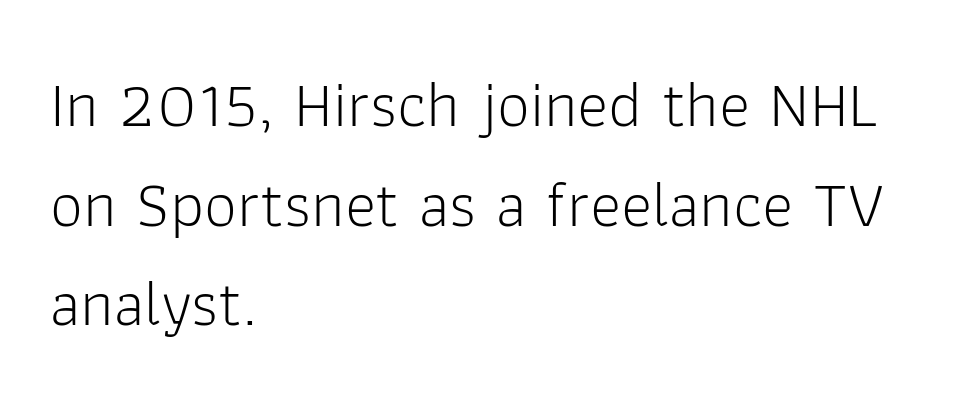
{"serif": "no", "italic": "no", "bold": "no", "weight": "light", "width": "normal", "stroke_contrast": "low", "x_height": "medium", "monospaced": "no", "underline": "no", "align": "left", "line_spacing": "normal", "line_spacing_ratio": 1.51, "letter_spacing": "normal", "letter_spacing_em": 0.0, "glyph_px": 66}
